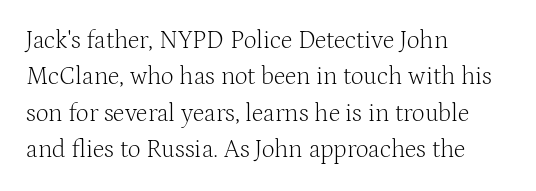
In terms of posture, this sample is upright. The passage shown has conventional tracking throughout. The zone under the glyphs is completely vacant. The lines are quadded left. These glyphs show unthickened strokes, regular width or finer. Rows of type keep a routine distance in the vertical direction.
